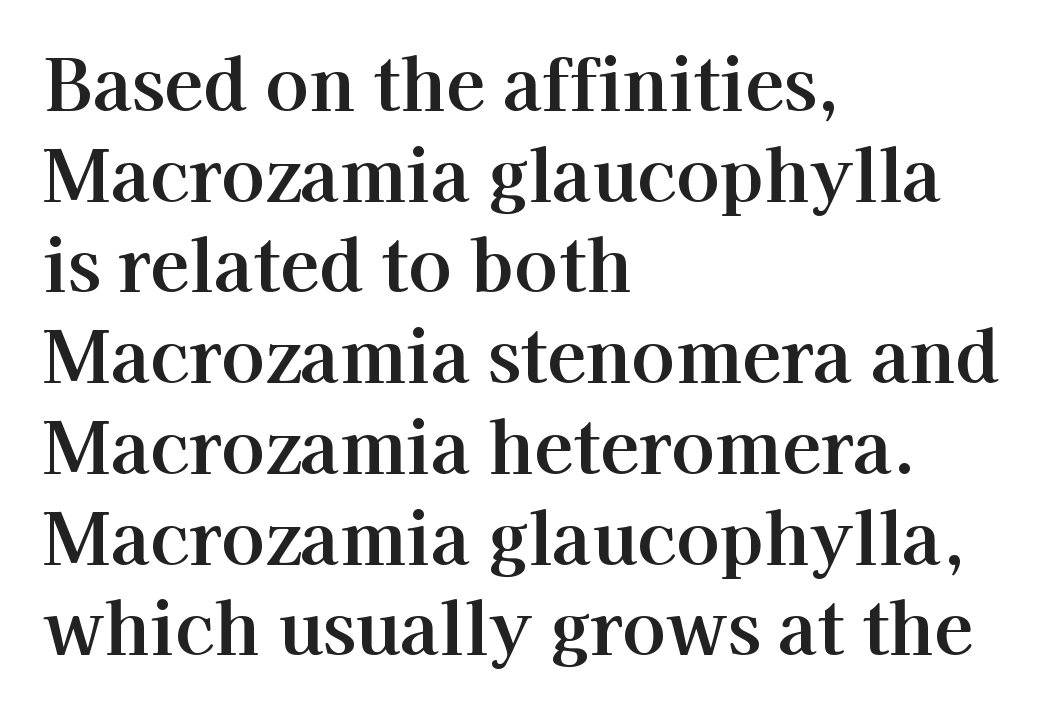
{"serif": "yes", "italic": "no", "width": "normal", "stroke_contrast": "high", "x_height": "medium", "monospaced": "no", "underline": "no", "align": "left", "line_spacing": "normal", "line_spacing_ratio": 1.26, "letter_spacing": "normal", "letter_spacing_em": 0.0, "glyph_px": 72}
